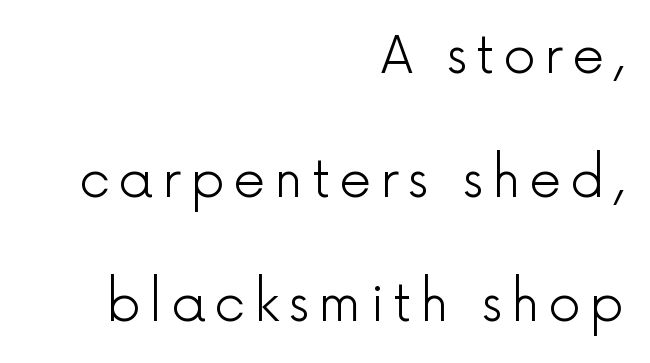
{"serif": "no", "italic": "no", "bold": "no", "weight": "light", "width": "normal", "x_height": "medium", "monospaced": "no", "underline": "no", "align": "right", "line_spacing": "loose", "line_spacing_ratio": 2.43, "glyph_px": 51}
